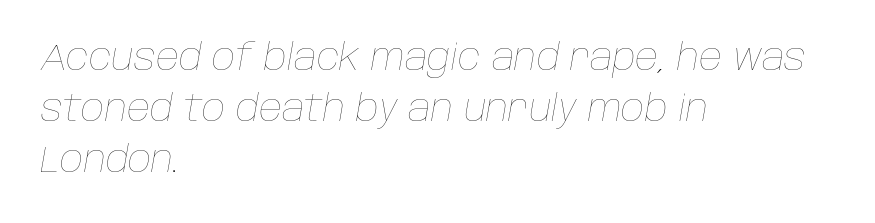
{"italic": "yes", "lean": "right", "slant_degrees": 10, "bold": "no", "weight": "thin", "width": "normal", "stroke_contrast": "low", "x_height": "large", "monospaced": "no", "underline": "no", "align": "left", "line_spacing": "normal", "line_spacing_ratio": 1.42, "letter_spacing": "normal", "letter_spacing_em": 0.0, "glyph_px": 36}
